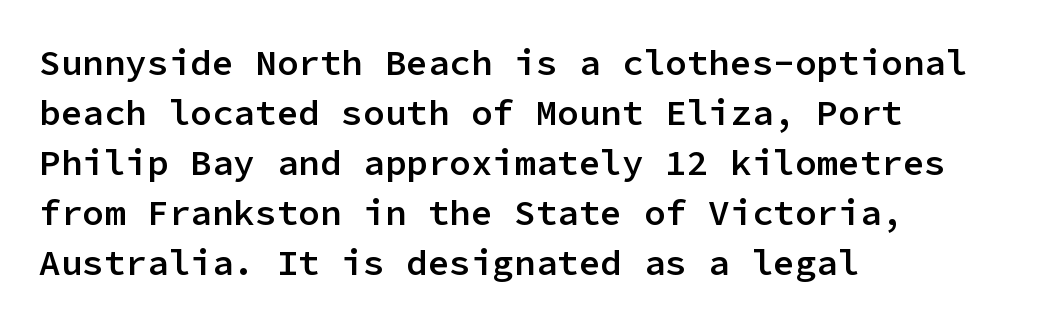
The face used here is a sans, in the tradition of grotesques and geometrics. Default kerning and tracking; the words read as compact shapes. Heft: intermediate — a semibold. All the whitespace from short lines collects on the right. Check under the words: just untouched page.
